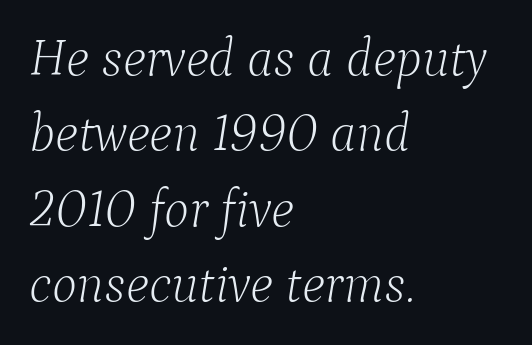
{"serif": "yes", "italic": "yes", "lean": "right", "slant_degrees": 9, "bold": "no", "weight": "light", "width": "normal", "stroke_contrast": "low", "x_height": "medium", "monospaced": "no", "underline": "no", "align": "left", "line_spacing": "normal", "line_spacing_ratio": 1.42, "letter_spacing": "normal", "letter_spacing_em": 0.0, "glyph_px": 53}
